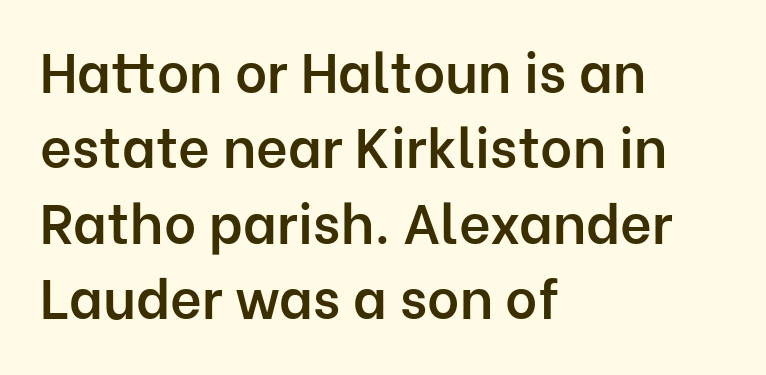
The image shows 55 px semibold sans-serif type, upright; set left-aligned, normal line spacing (1.37x), normal letter spacing, not underlined; low stroke contrast and a medium x-height.
